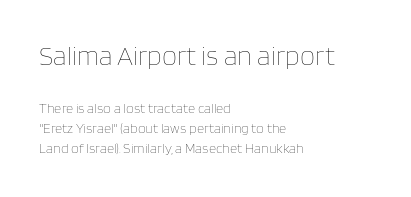
{"italic": "no", "bold": "no", "underline": "no", "align": "left", "line_spacing": "normal", "line_spacing_ratio": 1.43, "letter_spacing": "normal", "letter_spacing_em": 0.0, "larger_block": "first", "size_ratio": 1.93, "glyph_px": 27}
